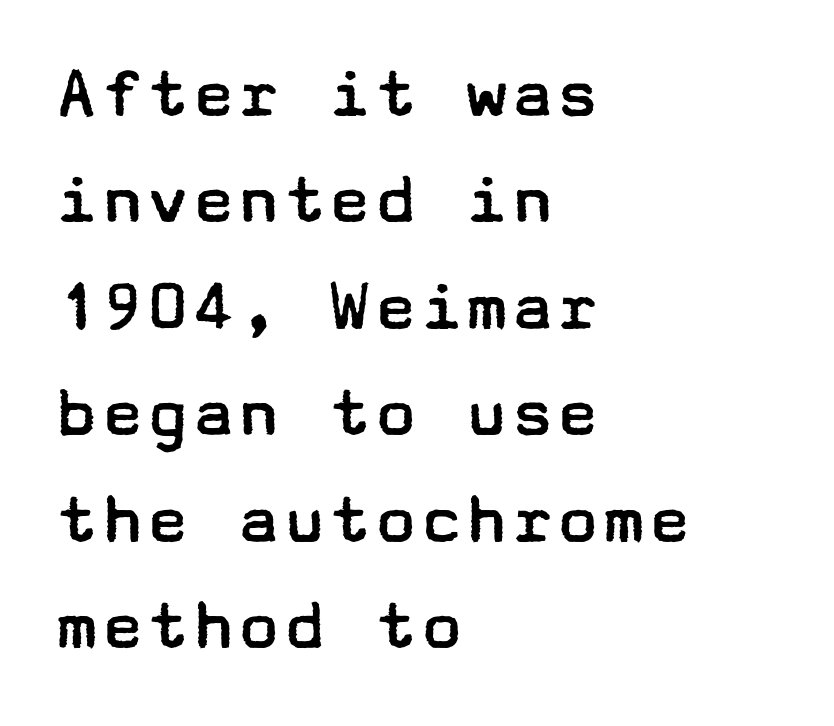
Vertical strokes here are truly vertical. Alignment: flush left. Are there feet on the stems? There aren't — it's a sans. The area under the type is left untouched. Rows of type keep a routine distance in the vertical direction.
